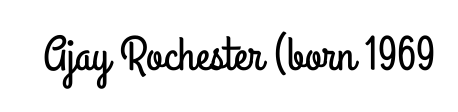
Q: Is the text italic (slanted)? A: No, it is upright.
Q: Is the typeface a serif or a sans-serif typeface? A: Sans-serif.
Q: Is the text underlined? A: No.
Q: Is the spacing between letters normal or unusually wide? A: Normal.
Q: Width (condensed, normal, or wide)? A: Condensed.
Q: Stroke contrast? A: Low.
Q: x-height? A: Small.
Q: Monospaced? A: No.
